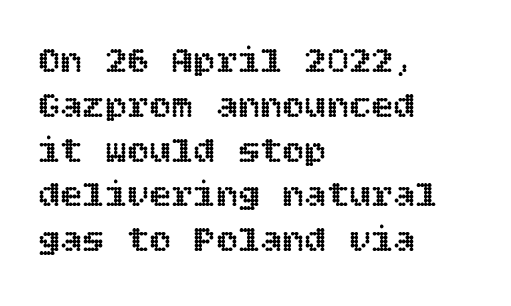
This is roman type, the default non-slanted kind. Check under the words: just untouched page. You could call the tracking neutral — neither tight nor loose. Compared with a centered layout, this one pins lines to the left instead.
